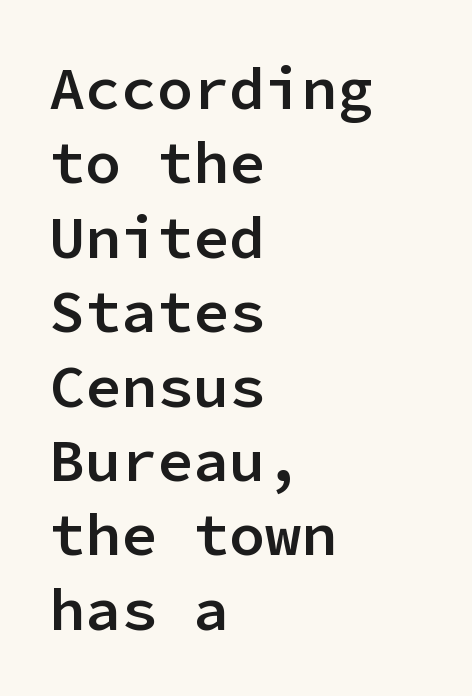
Q: Is the text bold? A: Semi-bold.
Q: Is the text italic (slanted)? A: No, it is upright.
Q: Is the typeface a serif or a sans-serif typeface? A: Sans-serif.
Q: Is the text underlined? A: No.
Q: How is the paragraph aligned? A: Left-aligned.
Q: Is the spacing between letters normal or unusually wide? A: Normal.
Q: Width (condensed, normal, or wide)? A: Normal.
Q: Stroke contrast? A: Low.
Q: x-height? A: Medium.
Q: Monospaced? A: Yes.
